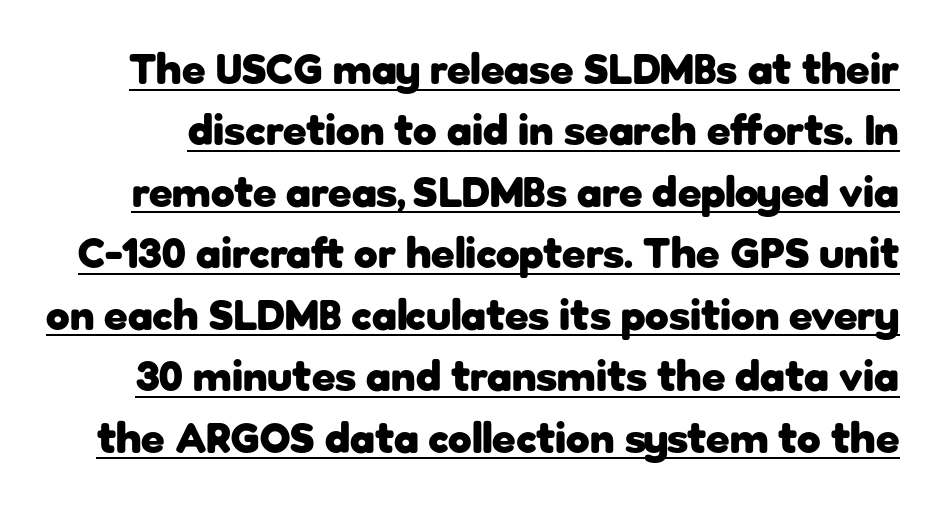
{"serif": "no", "italic": "no", "bold": "yes", "weight": "heavy", "width": "normal", "stroke_contrast": "low", "x_height": "medium", "monospaced": "no", "underline": "yes", "line_spacing": "normal", "line_spacing_ratio": 1.43, "letter_spacing": "normal", "letter_spacing_em": 0.0, "glyph_px": 43}
